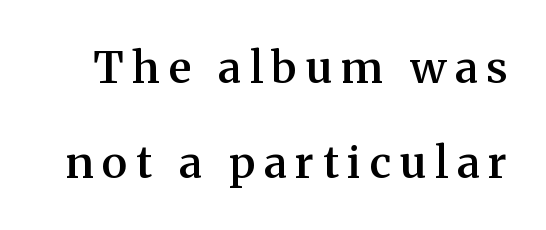
{"serif": "yes", "italic": "no", "bold": "semi", "weight": "semibold", "width": "normal", "stroke_contrast": "medium", "x_height": "medium", "monospaced": "no", "underline": "no", "line_spacing": "loose", "line_spacing_ratio": 2.15, "letter_spacing": "wide", "letter_spacing_em": 0.2, "glyph_px": 44}
